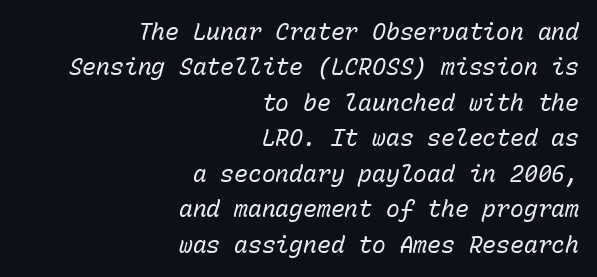
A light-to-regular cut is what we see here. Compared with typical paragraphs, the rows here are spaced about the same. The letterforms sit shoulder to shoulder at normal distance. Reading down the block, your eye finds every line finishing at a fixed right position.
